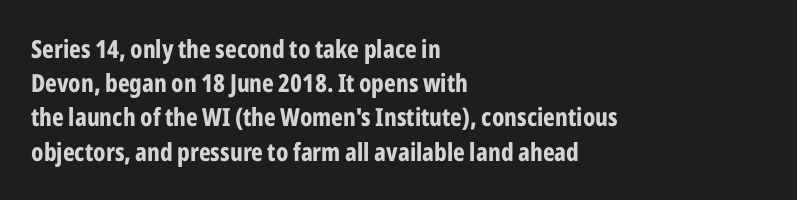
{"italic": "no", "bold": "yes", "underline": "no", "align": "left", "line_spacing": "normal", "line_spacing_ratio": 1.37, "letter_spacing": "normal", "letter_spacing_em": 0.0, "glyph_px": 25}
